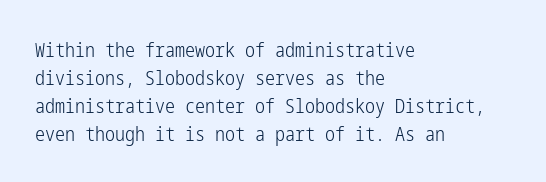
{"italic": "no", "bold": "no", "underline": "no", "align": "left", "line_spacing": "normal", "line_spacing_ratio": 1.4, "letter_spacing": "normal", "letter_spacing_em": 0.0, "glyph_px": 20}
